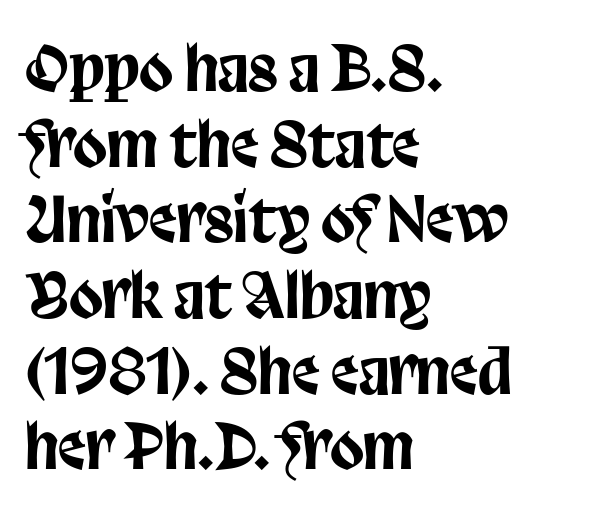
Spacing verdict: proportional, widths tailored to each character. Teacher's note: observe the even left margin — that is flush-left alignment. This is the regular roman posture of the typeface. Nobody touched the tracking dial on this one. The glyphs are unaccompanied by any horizontal stroke below them. Observe the absence of serifs on each vertical stroke in this sample.
